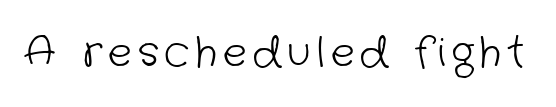
The image shows 40 px light sans-serif type; set not underlined; low stroke contrast and a medium x-height.
